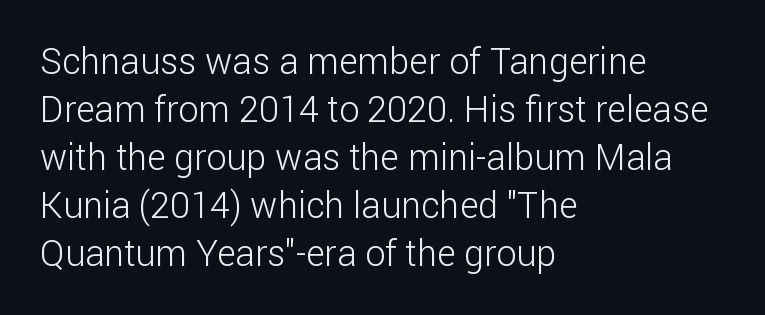
The image shows 36 px light sans-serif type, upright; set left-aligned, normal line spacing (1.33x), normal letter spacing, not underlined; low stroke contrast and a medium x-height.
